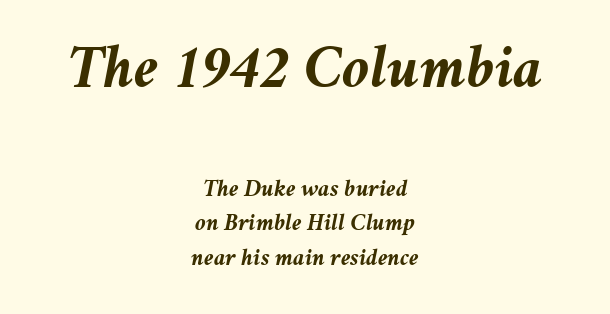
The image shows 61 px semibold type, italic (leaning right); set centered, normal line spacing (1.43x), normal letter spacing, not underlined; the first (top) block is 2.54x larger; medium stroke contrast and a medium x-height.
